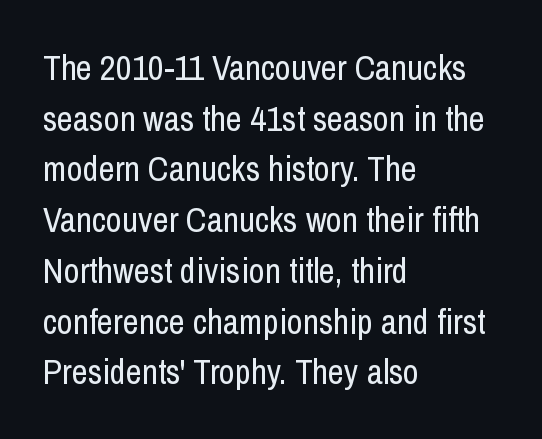
{"serif": "no", "italic": "no", "bold": "no", "weight": "regular", "width": "condensed", "stroke_contrast": "low", "x_height": "medium", "monospaced": "no", "underline": "no", "align": "left", "line_spacing": "normal", "line_spacing_ratio": 1.45, "letter_spacing": "normal", "letter_spacing_em": 0.0, "glyph_px": 35}
